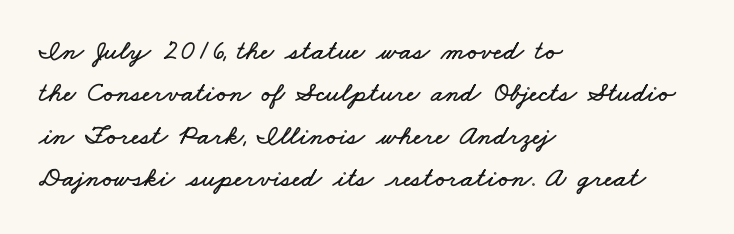
Students, observe: this is what conventionally led text looks like. This sample has the flowing, uneven cadence of proportional lettering. Typeset ragged right — the left edge is the straight one. Students, note that the glyphs here touch the page at normal intervals.
